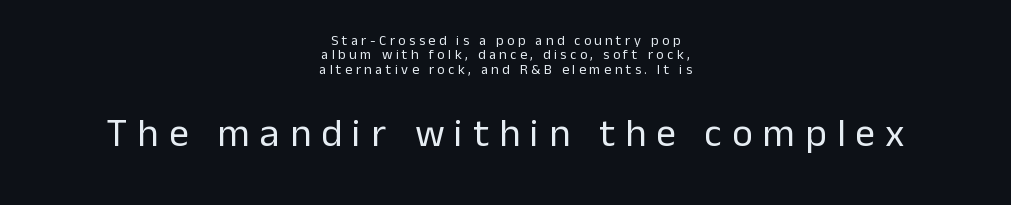
Q: Is the text bold? A: No.
Q: Is the text italic (slanted)? A: No, it is upright.
Q: Is the typeface a serif or a sans-serif typeface? A: Sans-serif.
Q: Is the text underlined? A: No.
Q: How is the paragraph aligned? A: Centered.
Q: Is the spacing between letters normal or unusually wide? A: Unusually wide.
Q: Is the spacing between lines tight, normal or loose? A: Tight.
Q: Which block of text is set in a larger size, the first (top) or the second (bottom)? A: The second (bottom) one.
Q: Width (condensed, normal, or wide)? A: Normal.
Q: Stroke contrast? A: Low.
Q: x-height? A: Medium.
Q: Monospaced? A: No.
